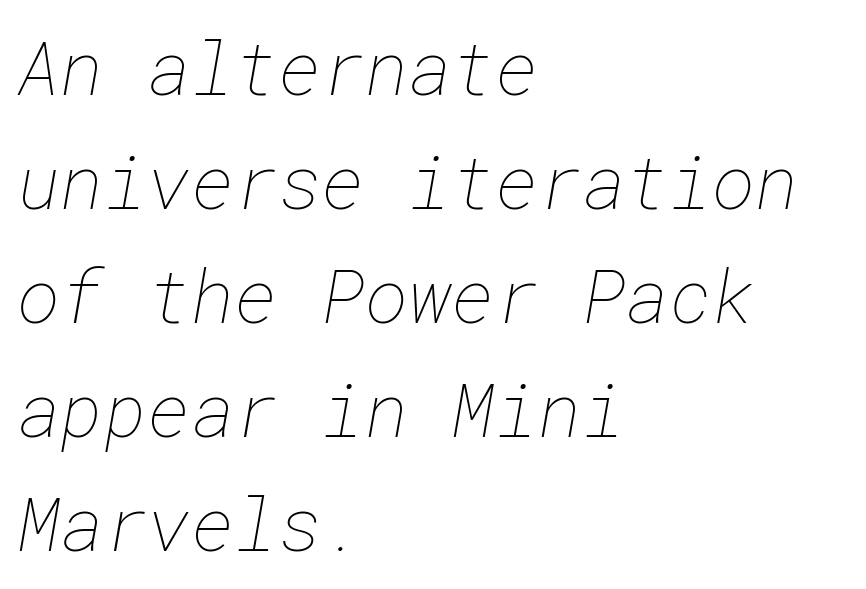
Q: Is the text bold? A: No.
Q: Is the text underlined? A: No.
Q: How is the paragraph aligned? A: Left-aligned.
Q: Is the spacing between letters normal or unusually wide? A: Normal.
Q: Is the spacing between lines tight, normal or loose? A: Normal.
Q: Width (condensed, normal, or wide)? A: Normal.
Q: Stroke contrast? A: Low.
Q: x-height? A: Medium.
